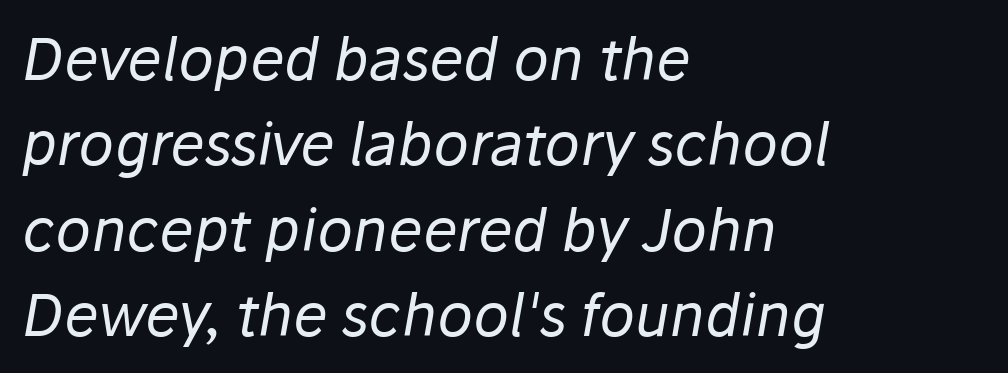
Q: Is the text bold? A: No.
Q: Is the text italic (slanted)? A: Yes, it leans right by about 10 degrees.
Q: Is the text underlined? A: No.
Q: How is the paragraph aligned? A: Left-aligned.
Q: Is the spacing between letters normal or unusually wide? A: Normal.
Q: Is the spacing between lines tight, normal or loose? A: Normal.
Q: Width (condensed, normal, or wide)? A: Normal.
Q: Stroke contrast? A: Low.
Q: x-height? A: Medium.
Q: Monospaced? A: No.
